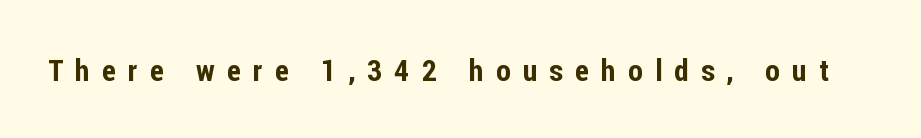
{"serif": "no", "italic": "no", "width": "condensed", "stroke_contrast": "low", "x_height": "medium", "monospaced": "no", "underline": "no", "letter_spacing": "wide", "letter_spacing_em": 0.41, "glyph_px": 30}
